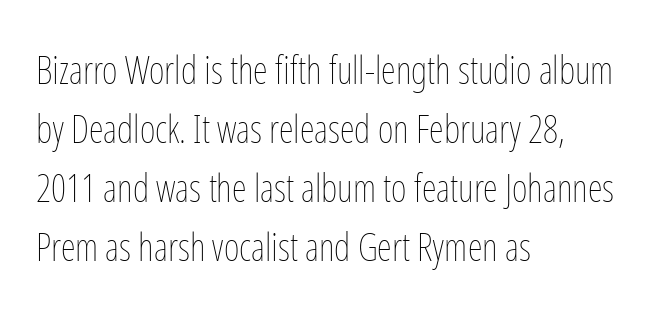
Q: Is the text bold? A: No.
Q: Is the text italic (slanted)? A: No, it is upright.
Q: Is the text underlined? A: No.
Q: How is the paragraph aligned? A: Left-aligned.
Q: Is the spacing between letters normal or unusually wide? A: Normal.
Q: Is the spacing between lines tight, normal or loose? A: Normal.
Q: Width (condensed, normal, or wide)? A: Condensed.
Q: Stroke contrast? A: Low.
Q: x-height? A: Medium.
Q: Monospaced? A: No.
